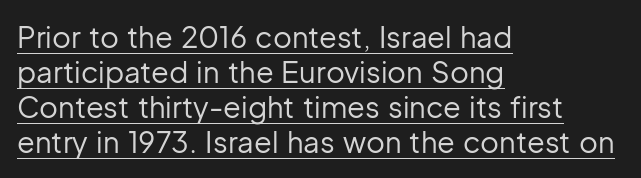
Q: Is the text bold? A: No.
Q: Is the text italic (slanted)? A: No, it is upright.
Q: Is the typeface a serif or a sans-serif typeface? A: Sans-serif.
Q: Is the text underlined? A: Yes.
Q: How is the paragraph aligned? A: Left-aligned.
Q: Is the spacing between letters normal or unusually wide? A: Normal.
Q: Width (condensed, normal, or wide)? A: Normal.
Q: Stroke contrast? A: Low.
Q: x-height? A: Medium.
Q: Monospaced? A: No.
